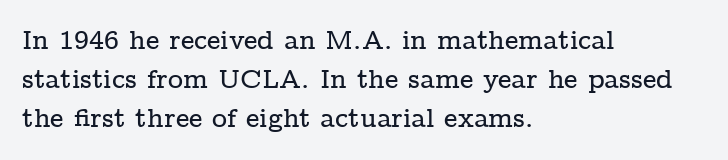
The compositor pushed each line to the left boundary. Every stem runs plumb, perpendicular to the baseline. This sample keeps an unexceptional amount of space between lines. Here the glyphs are tracked normally, forming tight word shapes. Descender tails drop into unmarked territory.
